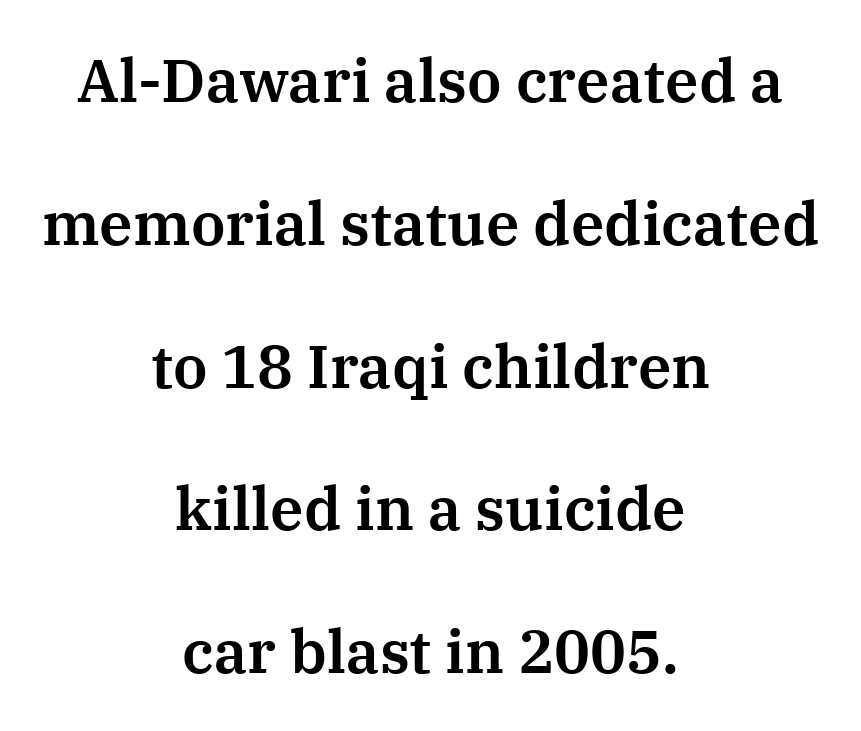
{"serif": "yes", "italic": "no", "width": "normal", "stroke_contrast": "medium", "x_height": "medium", "monospaced": "no", "underline": "no", "align": "center", "line_spacing": "loose", "line_spacing_ratio": 2.38, "letter_spacing": "normal", "letter_spacing_em": 0.0, "glyph_px": 60}
